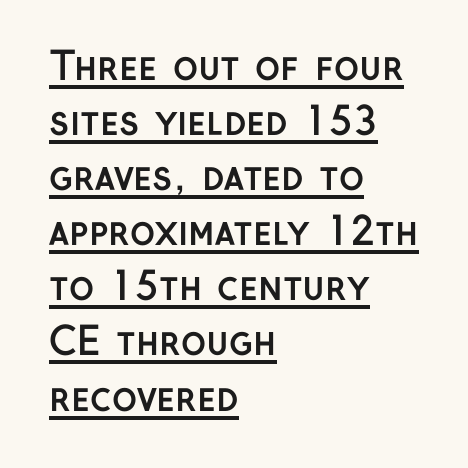
The image shows 38 px semibold sans-serif type, upright; set left-aligned, normal line spacing (1.45x), normal letter spacing, underlined; low stroke contrast and a medium x-height.
